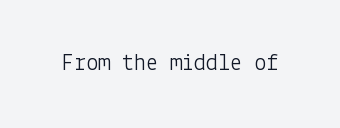
{"italic": "no", "bold": "no", "underline": "no", "letter_spacing": "normal", "letter_spacing_em": 0.0, "glyph_px": 24}
